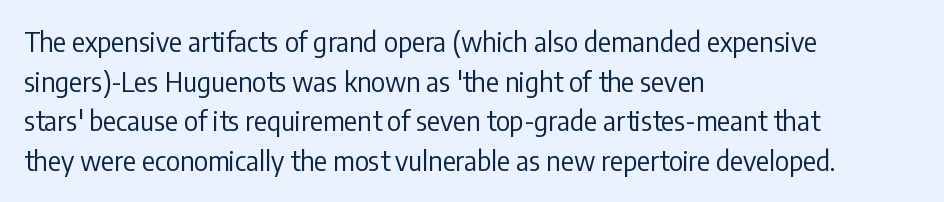
The image shows 27 px text type, upright; set left-aligned, normal line spacing (1.47x), normal letter spacing, not underlined.
